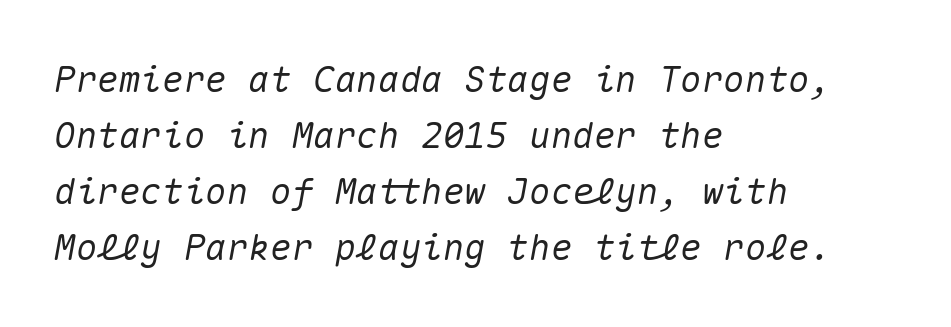
Q: Is the text italic (slanted)? A: Yes, it leans right by about 10 degrees.
Q: Is the text underlined? A: No.
Q: How is the paragraph aligned? A: Left-aligned.
Q: Is the spacing between letters normal or unusually wide? A: Normal.
Q: Is the spacing between lines tight, normal or loose? A: Normal.
Q: Width (condensed, normal, or wide)? A: Normal.
Q: Stroke contrast? A: Medium.
Q: x-height? A: Medium.
Q: Monospaced? A: Yes.
